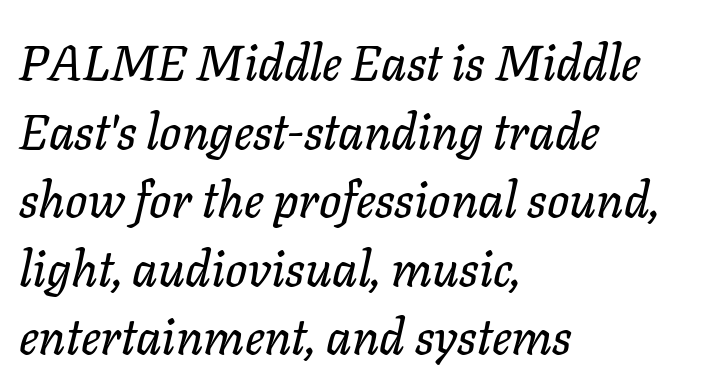
You could not count columns in this text — the font is proportionally spaced. In terms of leading, this rendering sits right in the middle. All the whitespace from short lines collects on the right. Compared with typical body copy, the letter spacing here is the same.
